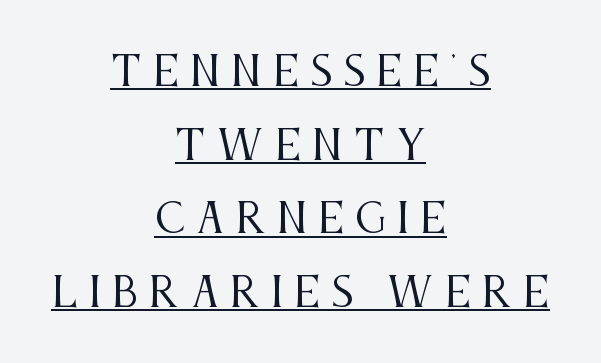
The image shows 40 px regular-weight, condensed serif type, upright; set centered, line spacing 1.84x, unusually wide letter spacing (+0.28 em), underlined; medium stroke contrast and a large x-height.
